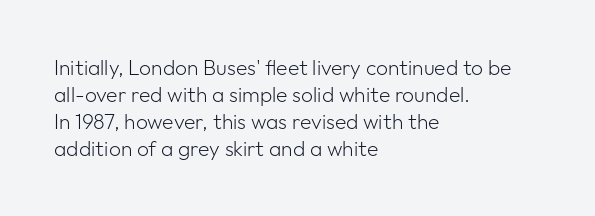
The image shows 21 px text type, upright; set left-aligned, normal line spacing (1.28x), normal letter spacing, not underlined.
